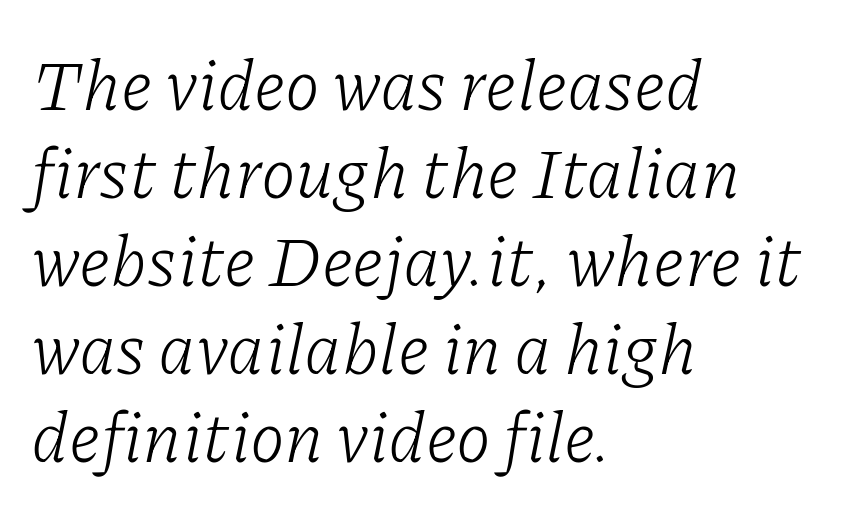
This is serif lettering, the kind often seen in printed books. These lines are set flush left with a ragged right edge. Glance below the letters and you will spot only blank space. A typesetter would mark this as italic. Looks like regular typesetting: each glyph gets only the width it needs.
